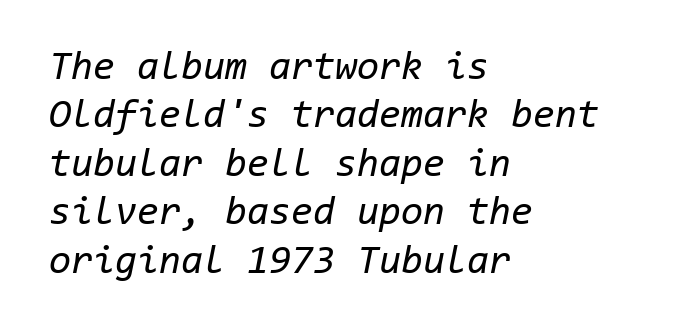
The image shows 40 px regular-weight type, italic (leaning right), monospaced; set left-aligned, line spacing 1.21x, normal letter spacing, not underlined; low stroke contrast and a medium x-height.
